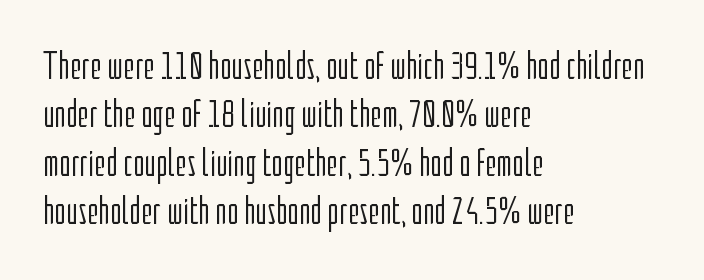
Q: Is the text bold? A: No.
Q: Is the text italic (slanted)? A: No, it is upright.
Q: Is the typeface a serif or a sans-serif typeface? A: Sans-serif.
Q: Is the text underlined? A: No.
Q: How is the paragraph aligned? A: Left-aligned.
Q: Is the spacing between letters normal or unusually wide? A: Normal.
Q: Width (condensed, normal, or wide)? A: Condensed.
Q: Stroke contrast? A: Low.
Q: x-height? A: Medium.
Q: Monospaced? A: No.
